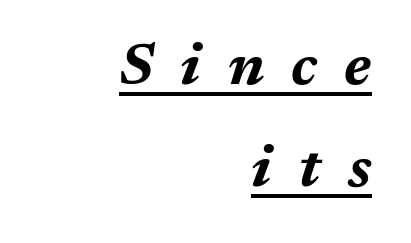
The image shows 59 px bold type, italic (leaning right); set right-aligned, line spacing 1.73x, unusually wide letter spacing (+0.46 em), underlined; medium stroke contrast and a medium x-height.
